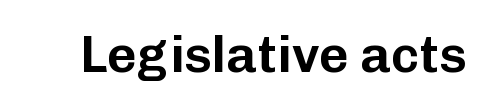
The image shows 51 px sans-serif type, upright; set normal letter spacing, not underlined; low stroke contrast and a medium x-height.
